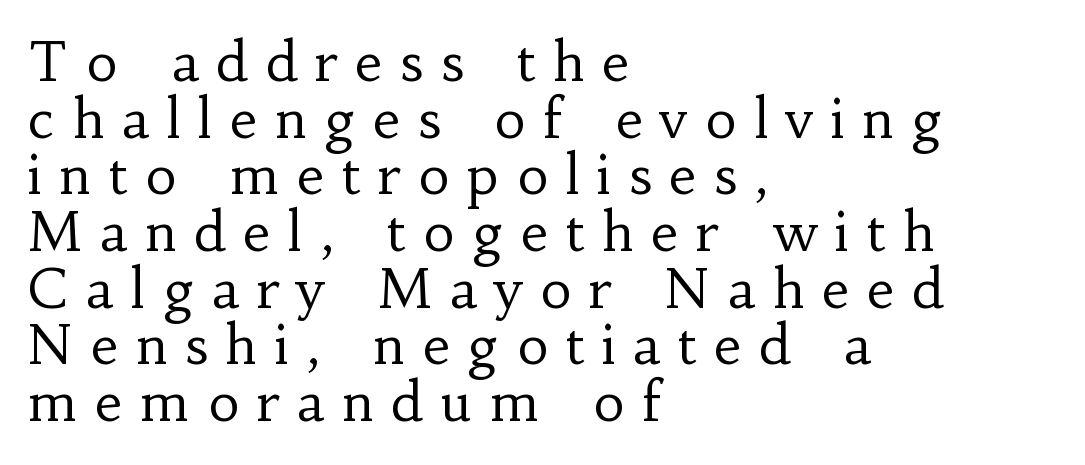
Q: Is the text bold? A: No.
Q: Is the text italic (slanted)? A: No, it is upright.
Q: Is the typeface a serif or a sans-serif typeface? A: Serif.
Q: Is the text underlined? A: No.
Q: How is the paragraph aligned? A: Left-aligned.
Q: Is the spacing between letters normal or unusually wide? A: Unusually wide.
Q: Is the spacing between lines tight, normal or loose? A: Tight.
Q: Width (condensed, normal, or wide)? A: Normal.
Q: Stroke contrast? A: Low.
Q: x-height? A: Small.
Q: Monospaced? A: No.
